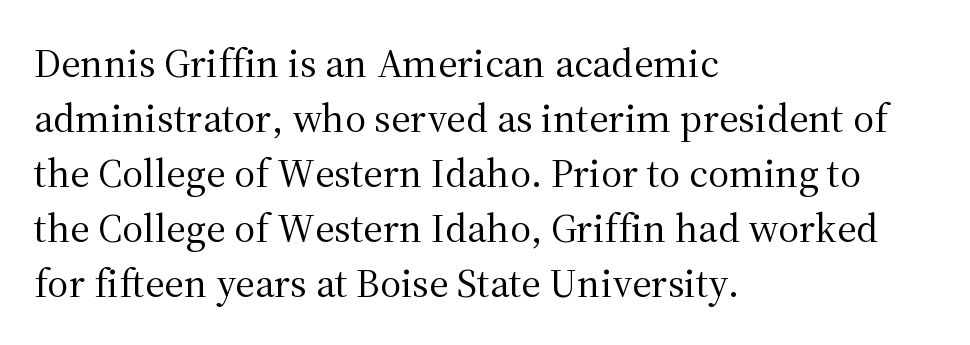
The passage shown has conventional tracking throughout. The strip under each line holds only bare page. Layout note: lines flush left. Serifs: yes, visible at the terminals of the letterforms. Here the designer chose a conventional face with non-uniform glyph widths. Quick note: not italic, upright.
